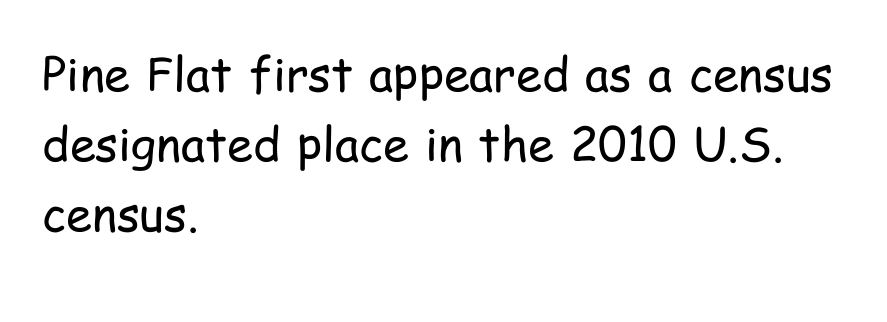
The strokes are not fattened; the text isn't bold. Do the characters align in a grid? No, the font is proportional. Each row of text sits above clean, open space. Caption: multi-line text, flush left, ragged right. This sample uses an upright cut, with every glyph sitting square on the baseline. Each new line begins a customary step beneath the previous one.
